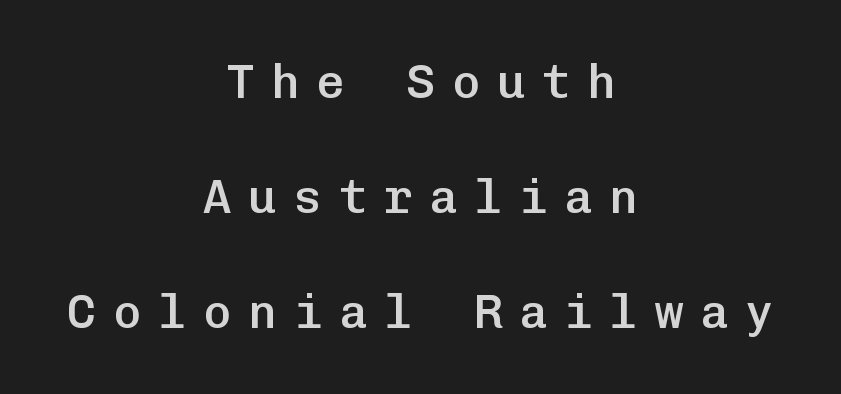
The image shows 47 px semibold sans-serif type, upright, monospaced; set centered, loose line spacing (2.45x), unusually wide letter spacing (+0.36 em), not underlined; low stroke contrast and a medium x-height.
